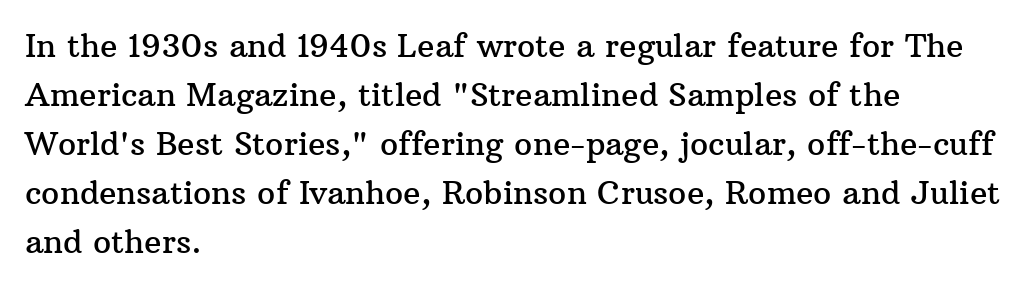
The image shows 32 px serif type, upright; set left-aligned, normal line spacing (1.53x), normal letter spacing, not underlined; medium stroke contrast and a medium x-height.
